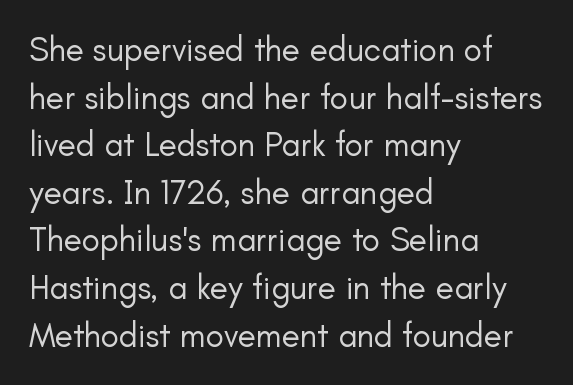
{"serif": "no", "italic": "no", "bold": "no", "weight": "regular", "width": "normal", "stroke_contrast": "low", "x_height": "small", "monospaced": "no", "underline": "no", "align": "left", "line_spacing": "normal", "line_spacing_ratio": 1.4, "letter_spacing": "normal", "letter_spacing_em": 0.0, "glyph_px": 34}
